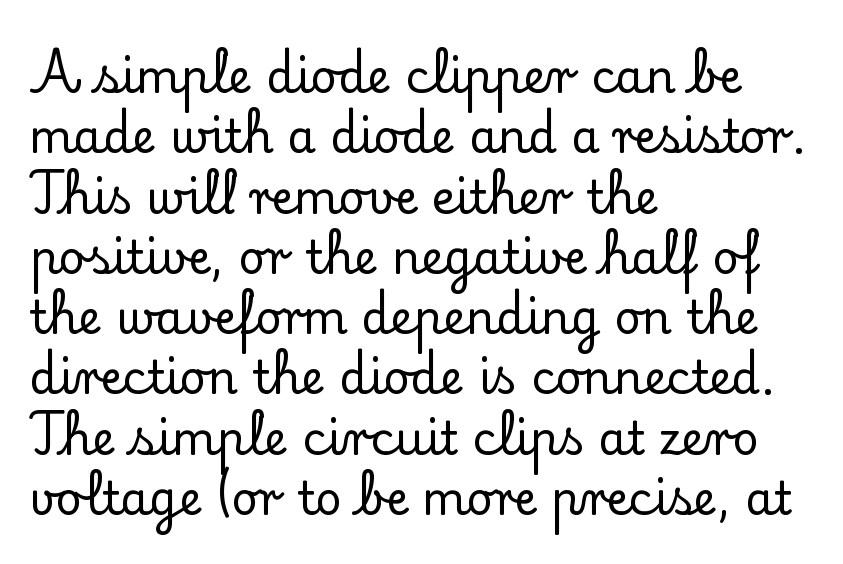
{"serif": "yes", "italic": "no", "width": "normal", "stroke_contrast": "low", "x_height": "small", "monospaced": "no", "underline": "no", "align": "left", "line_spacing": "normal", "line_spacing_ratio": 1.31, "letter_spacing": "normal", "letter_spacing_em": 0.0, "glyph_px": 46}
